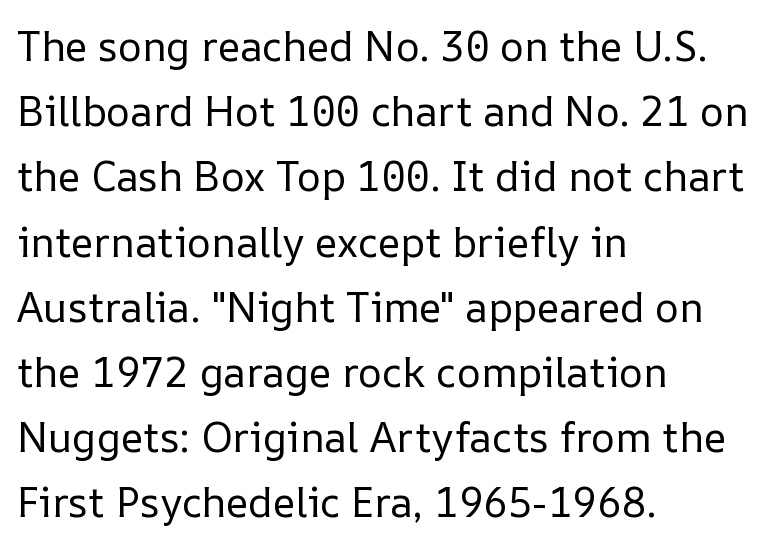
{"italic": "no", "bold": "no", "weight": "regular", "width": "normal", "stroke_contrast": "low", "x_height": "medium", "monospaced": "no", "underline": "no", "align": "left", "line_spacing": "normal", "line_spacing_ratio": 1.59, "letter_spacing": "normal", "letter_spacing_em": 0.0, "glyph_px": 41}
